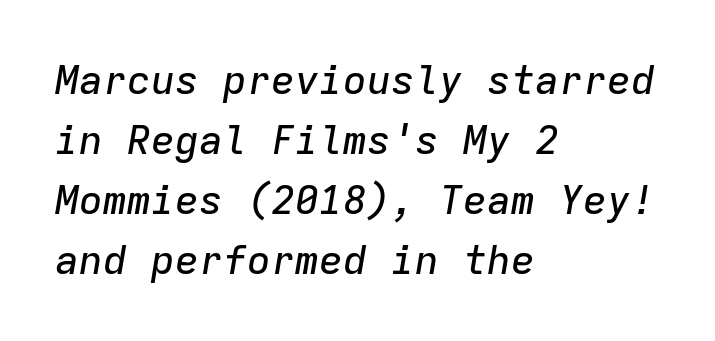
{"italic": "yes", "lean": "right", "slant_degrees": 9, "width": "normal", "stroke_contrast": "low", "x_height": "medium", "monospaced": "yes", "underline": "no", "align": "left", "line_spacing": "normal", "line_spacing_ratio": 1.5, "letter_spacing": "normal", "letter_spacing_em": 0.0, "glyph_px": 40}
